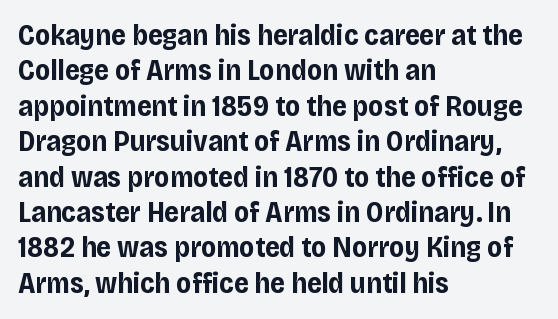
{"serif": "no", "italic": "no", "bold": "yes", "weight": "bold", "width": "normal", "stroke_contrast": "low", "x_height": "large", "monospaced": "no", "underline": "no", "align": "left", "line_spacing_ratio": 1.22, "letter_spacing": "normal", "letter_spacing_em": 0.0, "glyph_px": 29}
